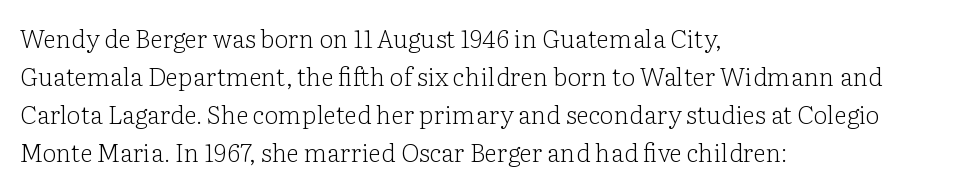
Q: Is the text bold? A: No.
Q: Is the text italic (slanted)? A: No, it is upright.
Q: Is the text underlined? A: No.
Q: How is the paragraph aligned? A: Left-aligned.
Q: Is the spacing between letters normal or unusually wide? A: Normal.
Q: Is the spacing between lines tight, normal or loose? A: Normal.
